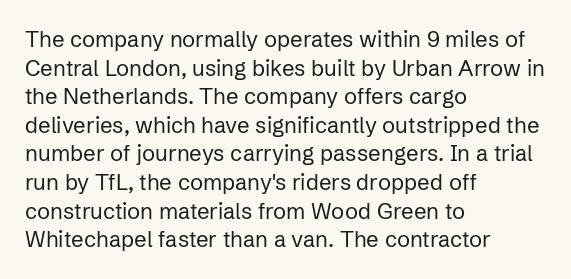
{"italic": "no", "bold": "no", "underline": "no", "align": "left", "line_spacing": "normal", "line_spacing_ratio": 1.3, "letter_spacing": "normal", "letter_spacing_em": 0.0, "glyph_px": 22}
